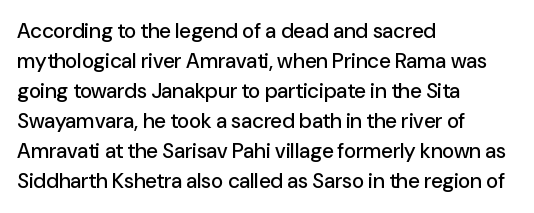
Q: Is the text italic (slanted)? A: No, it is upright.
Q: Is the text underlined? A: No.
Q: How is the paragraph aligned? A: Left-aligned.
Q: Is the spacing between letters normal or unusually wide? A: Normal.
Q: Is the spacing between lines tight, normal or loose? A: Normal.
